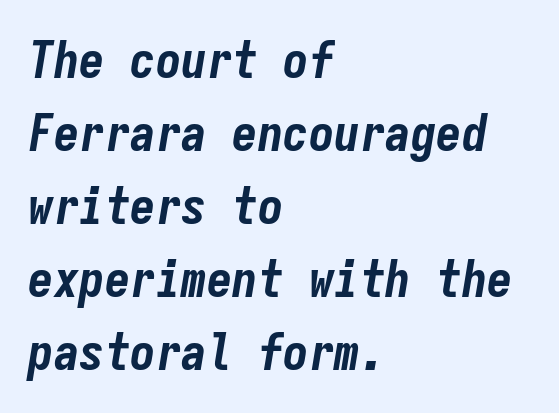
Q: Is the text bold? A: Yes.
Q: Is the text italic (slanted)? A: Yes, it leans right by about 9 degrees.
Q: Is the text underlined? A: No.
Q: How is the paragraph aligned? A: Left-aligned.
Q: Is the spacing between letters normal or unusually wide? A: Normal.
Q: Is the spacing between lines tight, normal or loose? A: Normal.
Q: Width (condensed, normal, or wide)? A: Condensed.
Q: Stroke contrast? A: Low.
Q: x-height? A: Medium.
Q: Monospaced? A: Yes.
